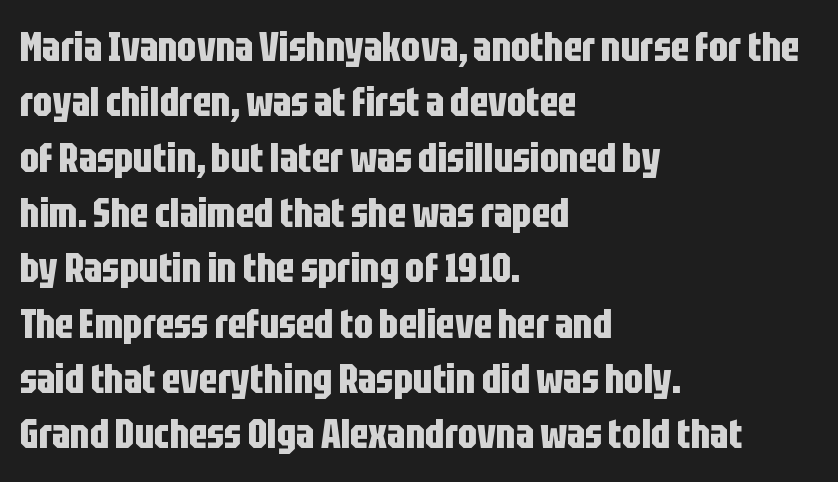
The image shows 41 px bold, condensed sans-serif type, upright; set left-aligned, normal line spacing (1.35x), normal letter spacing, not underlined; low stroke contrast and a large x-height.
